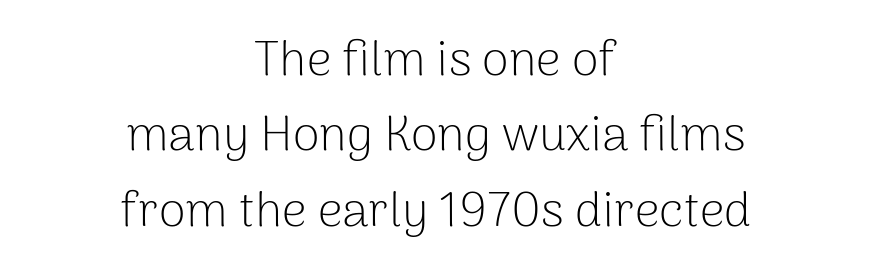
Note the varied advance widths — an 'i' is clearly narrower than an 'm'. Each new line begins a customary step beneath the previous one. The characters are drawn with everyday or finer stroke widths. The type is set solid horizontally, with unmodified tracking.
